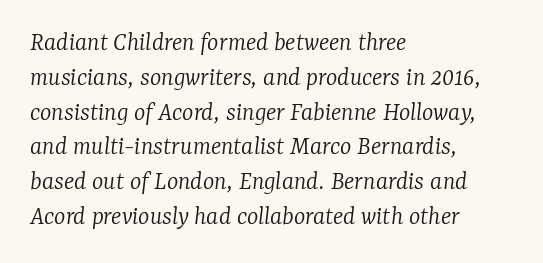
{"italic": "yes", "lean": "right", "slant_degrees": 7, "bold": "no", "underline": "no", "align": "left", "line_spacing": "normal", "line_spacing_ratio": 1.29, "letter_spacing": "normal", "letter_spacing_em": 0.0, "glyph_px": 27}
